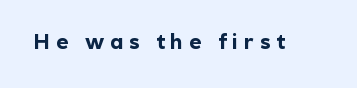
The image shows 21 px bold type, upright; set unusually wide letter spacing (+0.28 em), not underlined.
